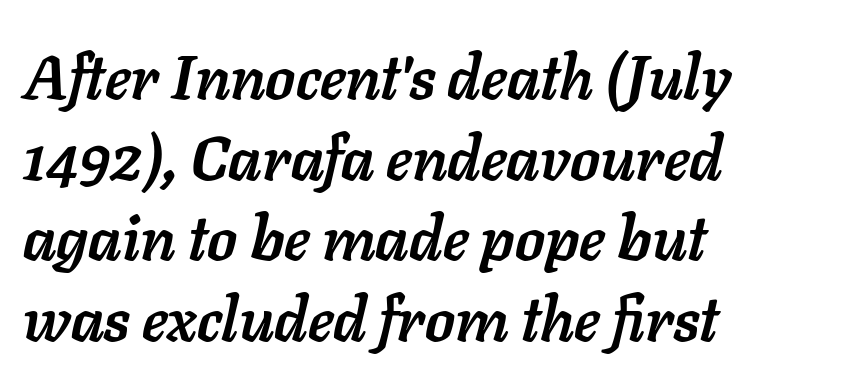
The specimen omits any rule beneath the text block's lines. Default kerning and tracking; the words read as compact shapes. The typesetting leans heavy: a genuine bold. A typesetter would call this leading conventional body-copy spacing. These lines stack with their left ends in a neat column.
